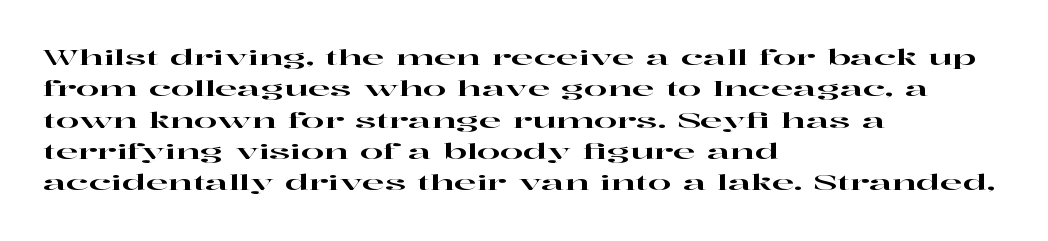
The compositor pushed each line to the left boundary. The designer left line spacing at the default. The rendering keeps characters at their native spacing. No italicization has been applied; the sample stays upright. Clear beneath every line of the passage.
